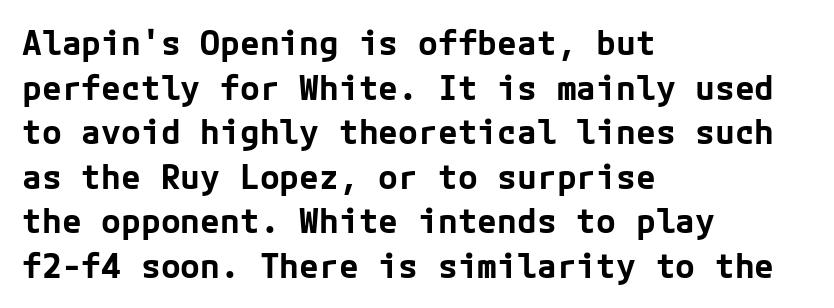
Q: Is the text bold? A: Yes.
Q: Is the text italic (slanted)? A: No, it is upright.
Q: Is the typeface a serif or a sans-serif typeface? A: Sans-serif.
Q: Is the text underlined? A: No.
Q: How is the paragraph aligned? A: Left-aligned.
Q: Is the spacing between letters normal or unusually wide? A: Normal.
Q: Is the spacing between lines tight, normal or loose? A: Normal.
Q: Width (condensed, normal, or wide)? A: Normal.
Q: Stroke contrast? A: Low.
Q: x-height? A: Medium.
